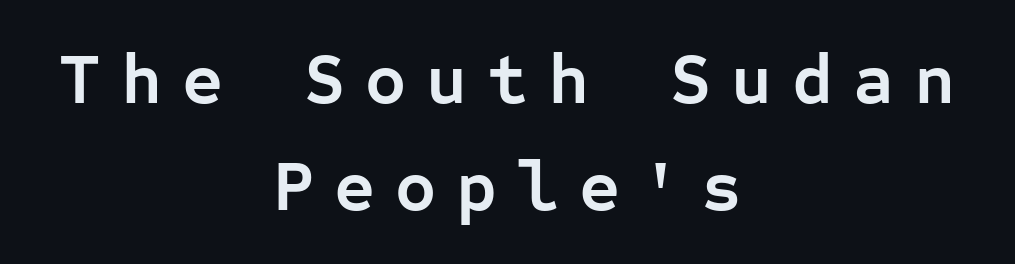
The image shows 71 px semibold sans-serif type, upright, monospaced; set centered, normal line spacing (1.51x), unusually wide letter spacing (+0.28 em), not underlined; low stroke contrast and a medium x-height.
